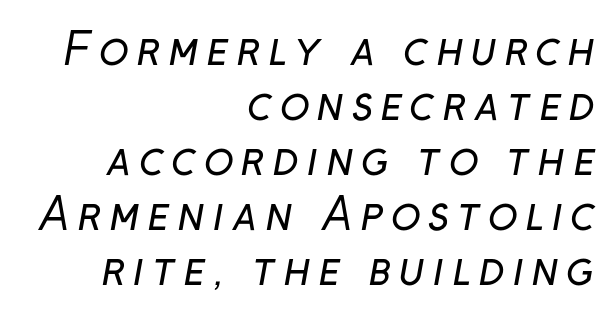
The image shows 44 px regular-weight sans-serif type; set right-aligned, normal line spacing (1.25x), not underlined; low stroke contrast and a medium x-height.
